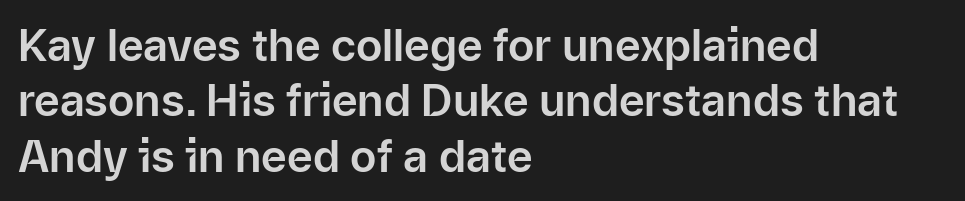
{"serif": "no", "italic": "no", "width": "normal", "stroke_contrast": "low", "x_height": "medium", "monospaced": "no", "underline": "no", "align": "left", "line_spacing": "normal", "line_spacing_ratio": 1.26, "letter_spacing": "normal", "letter_spacing_em": 0.0, "glyph_px": 44}
